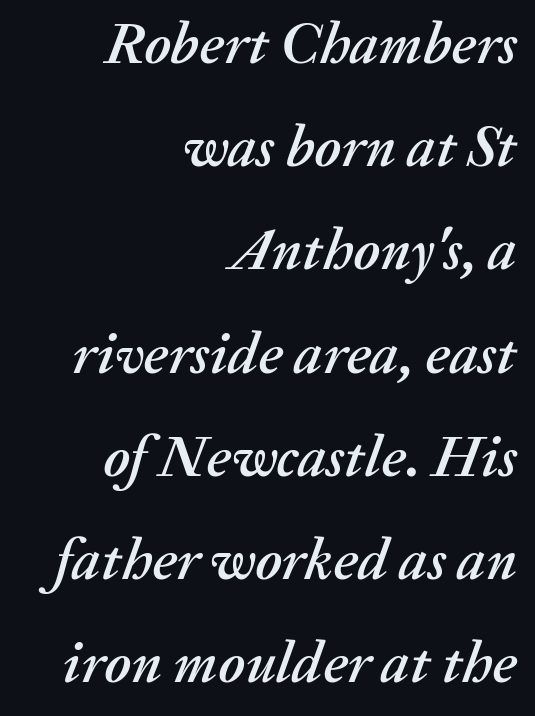
The rendering anchors every line to the right-hand side. Would a proofreader flag this as italicized? Yes. Think of a printed novel: that variable character pitch is what you see here. Does extra space separate the letters? No, they use regular spacing. The baseline area is clear.
